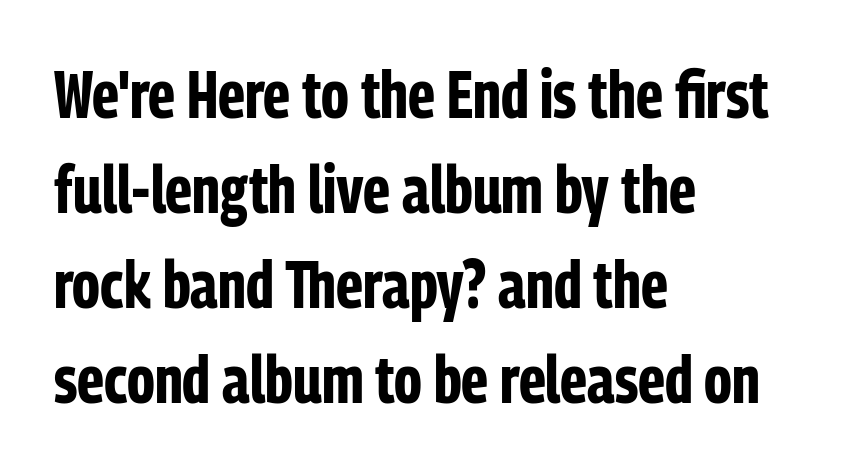
Italic? Not at all — the glyphs are vertical. Decoration check: the copy has no underline. A typesetter would label this face a sans. Emphasis by weight is at full strength: bold.
